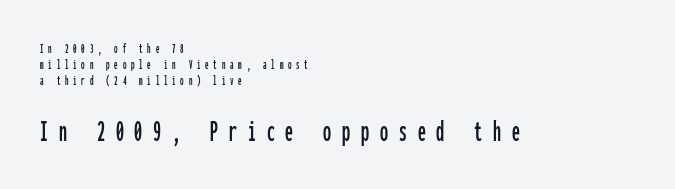
Q: Is the text italic (slanted)? A: No, it is upright.
Q: Is the typeface a serif or a sans-serif typeface? A: Sans-serif.
Q: Is the text underlined? A: No.
Q: How is the paragraph aligned? A: Left-aligned.
Q: Is the spacing between letters normal or unusually wide? A: Unusually wide.
Q: Is the spacing between lines tight, normal or loose? A: Tight.
Q: Which block of text is set in a larger size, the first (top) or the second (bottom)? A: The second (bottom) one.
Q: Width (condensed, normal, or wide)? A: Condensed.
Q: Stroke contrast? A: Low.
Q: x-height? A: Medium.
Q: Monospaced? A: Yes.
